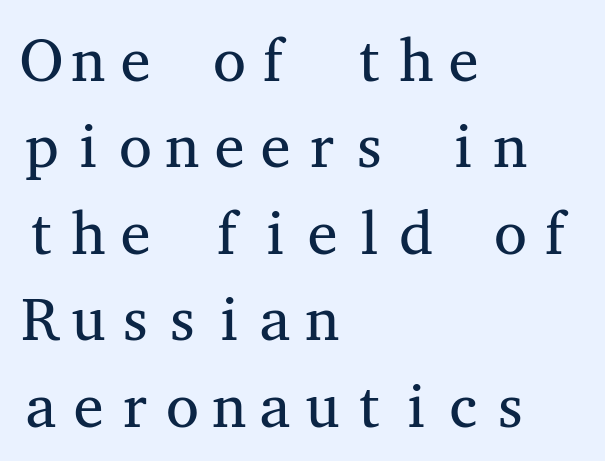
Weight: in the light-to-regular range. Spacing verdict: monospaced, one width for all characters. Baseline-to-baseline distance is the conventional proportion of letter height. No extra tracking has been applied to these lines. Characters remain perfectly vertical along every line. Old-style or modern, the face here clearly has serifs.
